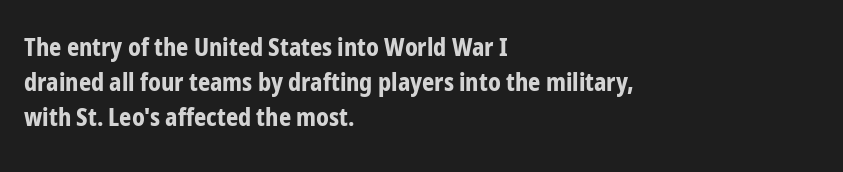
Q: Is the text bold? A: Yes.
Q: Is the text italic (slanted)? A: No, it is upright.
Q: Is the text underlined? A: No.
Q: How is the paragraph aligned? A: Left-aligned.
Q: Is the spacing between letters normal or unusually wide? A: Normal.
Q: Is the spacing between lines tight, normal or loose? A: Normal.
